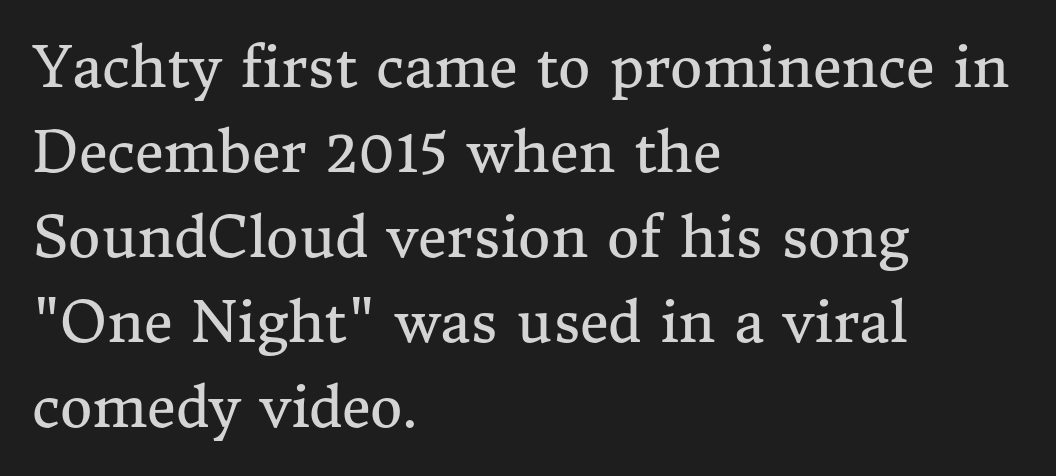
Line spacing here is normal. A classic flush-left, rag-right setting is used for this passage. Descenders are the only things crossing below the line. Tall strokes in this sample are plumb rather than angled. The designer went with a serif here, giving each stem small feet.
